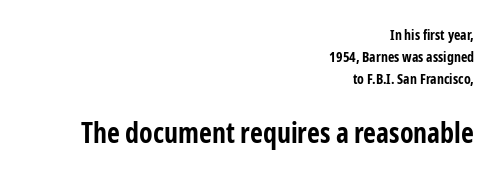
{"serif": "no", "italic": "no", "bold": "yes", "weight": "bold", "width": "condensed", "stroke_contrast": "low", "x_height": "medium", "monospaced": "no", "underline": "no", "align": "right", "line_spacing": "normal", "line_spacing_ratio": 1.56, "letter_spacing": "normal", "letter_spacing_em": 0.0, "larger_block": "second", "size_ratio": 2.0, "glyph_px": 28}
